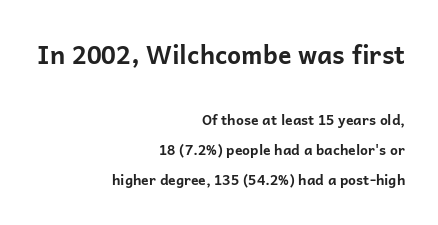
The image shows 25 px bold type, upright; set right-aligned, loose line spacing (2.16x), normal letter spacing, not underlined; the first (top) block is 1.79x larger.
